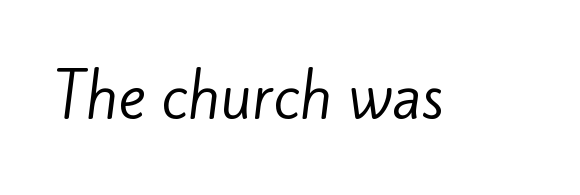
Letter spacing: default. Character widths vary here, with narrow letters taking less room than wide ones. Think standard paragraph weight, or any step lighter than that. Lines of text with bare space underneath. Observe the absence of serifs on each vertical stroke in this sample.
